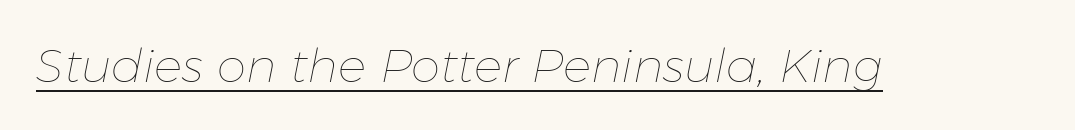
If you drew a line through each stem, it would be angled. Proportional: the letters do not fall into vertical columns. Weight: not bold — regular or lighter. Nothing unusual about the tracking: characters are spaced as the font intends. Honestly, the underline is the first thing you notice here.
